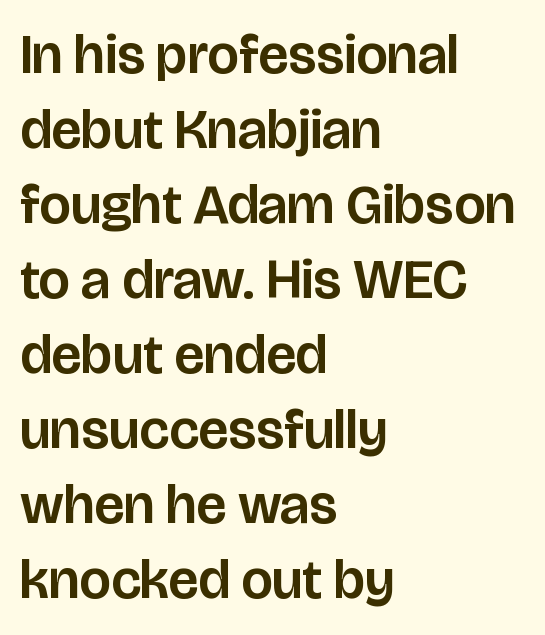
Q: Is the text italic (slanted)? A: No, it is upright.
Q: Is the typeface a serif or a sans-serif typeface? A: Sans-serif.
Q: Is the text underlined? A: No.
Q: How is the paragraph aligned? A: Left-aligned.
Q: Is the spacing between letters normal or unusually wide? A: Normal.
Q: Is the spacing between lines tight, normal or loose? A: Normal.
Q: Width (condensed, normal, or wide)? A: Normal.
Q: Stroke contrast? A: Low.
Q: x-height? A: Large.
Q: Monospaced? A: No.
